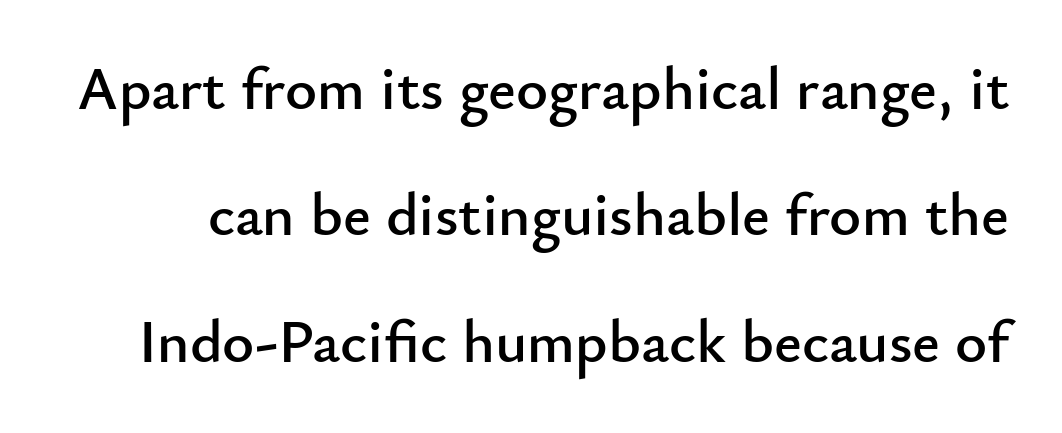
{"serif": "no", "italic": "no", "width": "normal", "stroke_contrast": "low", "x_height": "small", "monospaced": "no", "underline": "no", "line_spacing": "loose", "line_spacing_ratio": 2.07, "letter_spacing": "normal", "letter_spacing_em": 0.0, "glyph_px": 61}
